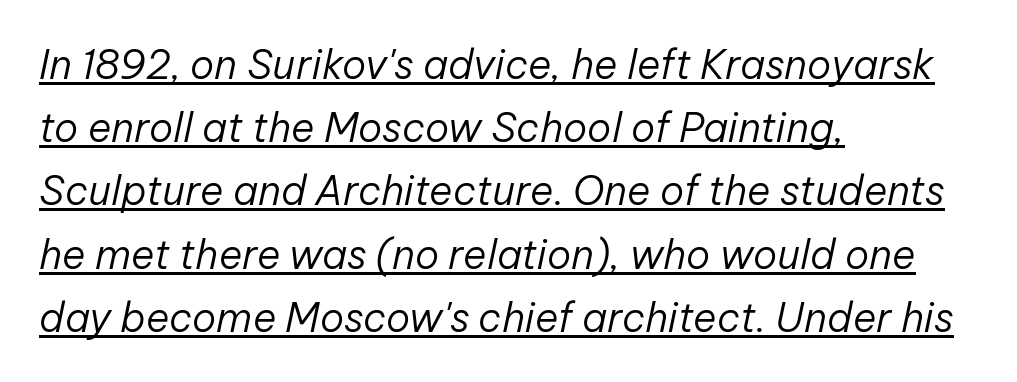
Q: Is the text bold? A: No.
Q: Is the text italic (slanted)? A: Yes, it leans right by about 12 degrees.
Q: Is the text underlined? A: Yes.
Q: How is the paragraph aligned? A: Left-aligned.
Q: Is the spacing between letters normal or unusually wide? A: Normal.
Q: Is the spacing between lines tight, normal or loose? A: Normal.
Q: Width (condensed, normal, or wide)? A: Normal.
Q: Stroke contrast? A: Low.
Q: x-height? A: Medium.
Q: Monospaced? A: No.
